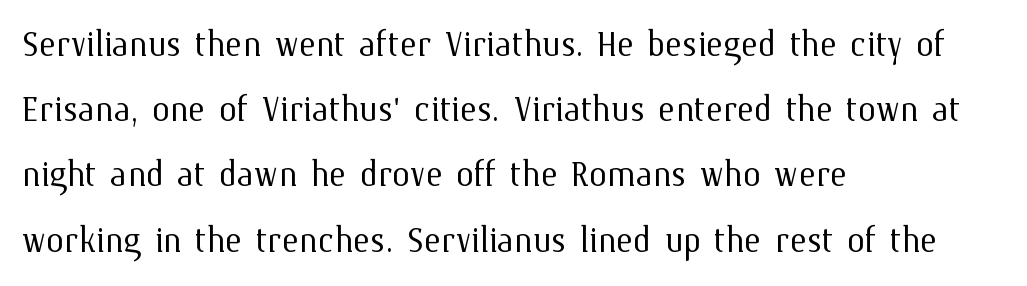
{"italic": "no", "bold": "no", "weight": "light", "width": "normal", "stroke_contrast": "medium", "x_height": "medium", "monospaced": "no", "underline": "no", "align": "left", "line_spacing": "normal", "line_spacing_ratio": 1.45, "letter_spacing": "normal", "letter_spacing_em": 0.0, "glyph_px": 45}
